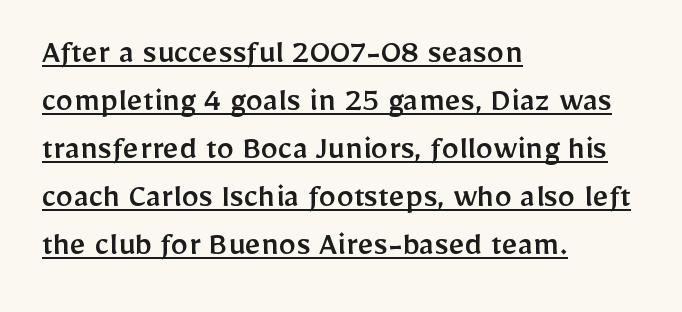
How would I describe the line gaps? Plain and ordinary. Posture: upright roman. Words appear dense and cohesive because spacing is normal. Letterform terminals end flat and unadorned throughout the passage.
